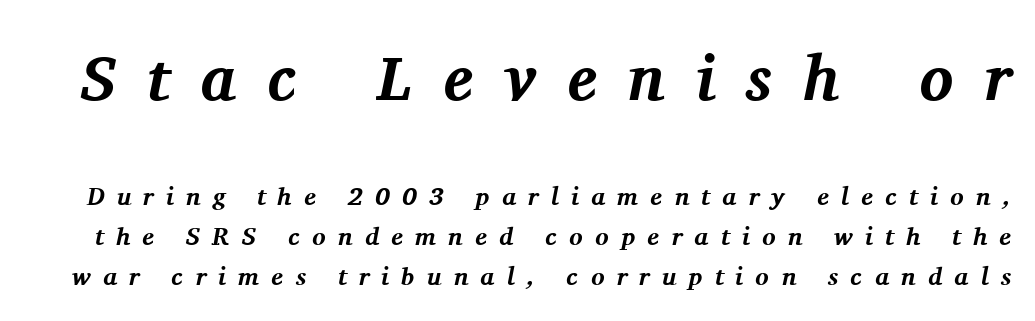
The image shows 63 px bold serif type, italic (leaning right); set normal line spacing (1.6x), unusually wide letter spacing (+0.49 em), not underlined; the first (top) block is 2.52x larger; medium stroke contrast and a medium x-height.
